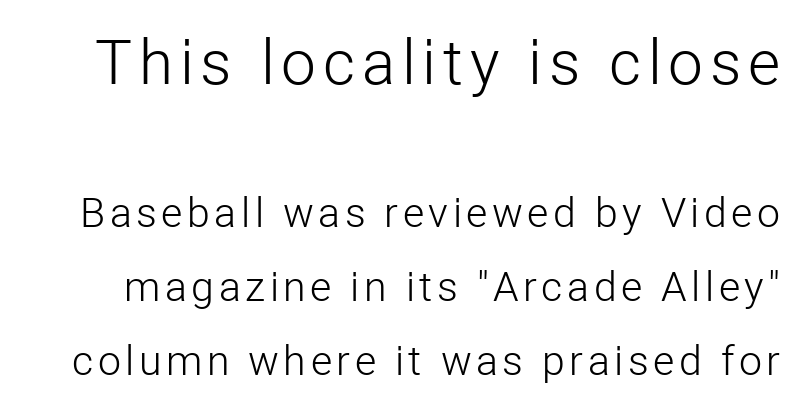
Q: Is the text bold? A: No.
Q: Is the text italic (slanted)? A: No, it is upright.
Q: Is the typeface a serif or a sans-serif typeface? A: Sans-serif.
Q: Is the text underlined? A: No.
Q: Which block of text is set in a larger size, the first (top) or the second (bottom)? A: The first (top) one.
Q: Width (condensed, normal, or wide)? A: Normal.
Q: Stroke contrast? A: Low.
Q: x-height? A: Medium.
Q: Monospaced? A: No.
